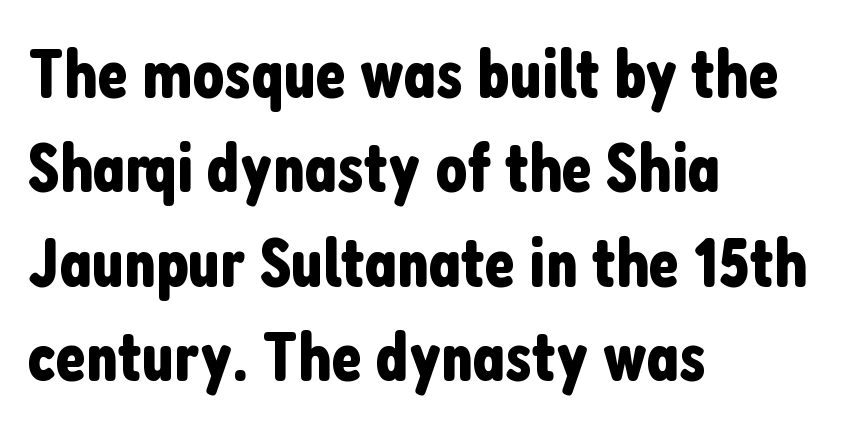
The image shows 70 px condensed sans-serif type, upright; set left-aligned, normal line spacing (1.35x), normal letter spacing, not underlined; low stroke contrast and a medium x-height.
